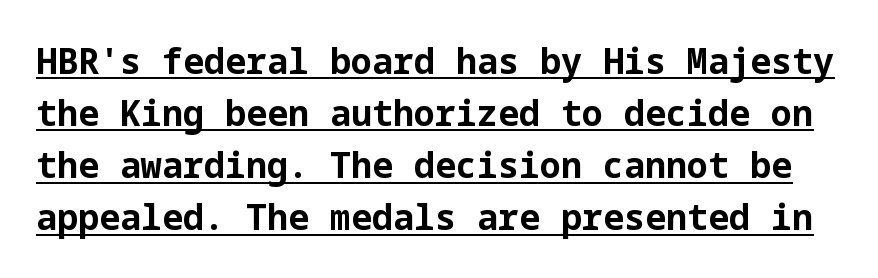
{"serif": "no", "italic": "no", "bold": "yes", "weight": "bold", "width": "normal", "stroke_contrast": "low", "x_height": "medium", "underline": "yes", "line_spacing": "normal", "line_spacing_ratio": 1.49, "letter_spacing": "normal", "letter_spacing_em": 0.0, "glyph_px": 35}
